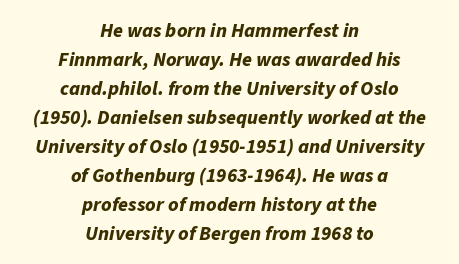
Q: Is the text bold? A: Yes.
Q: Is the text italic (slanted)? A: Yes, it leans right by about 11 degrees.
Q: Is the text underlined? A: No.
Q: How is the paragraph aligned? A: Centered.
Q: Is the spacing between letters normal or unusually wide? A: Normal.
Q: Is the spacing between lines tight, normal or loose? A: Normal.
